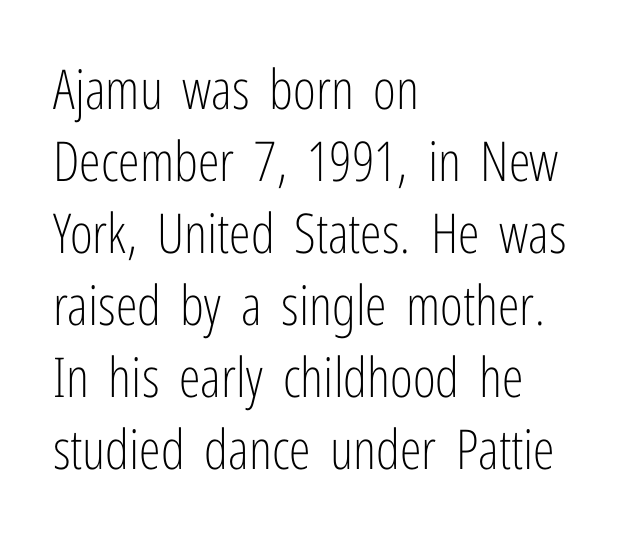
Upright lettering throughout. Varying glyph widths throughout — classic text-font behaviour. Evenly set lines give the paragraph a standard silhouette. Words appear dense and cohesive because spacing is normal. Caption: multi-line text, flush left, ragged right. The typeface has the unassuming heft of standard copy or less.
